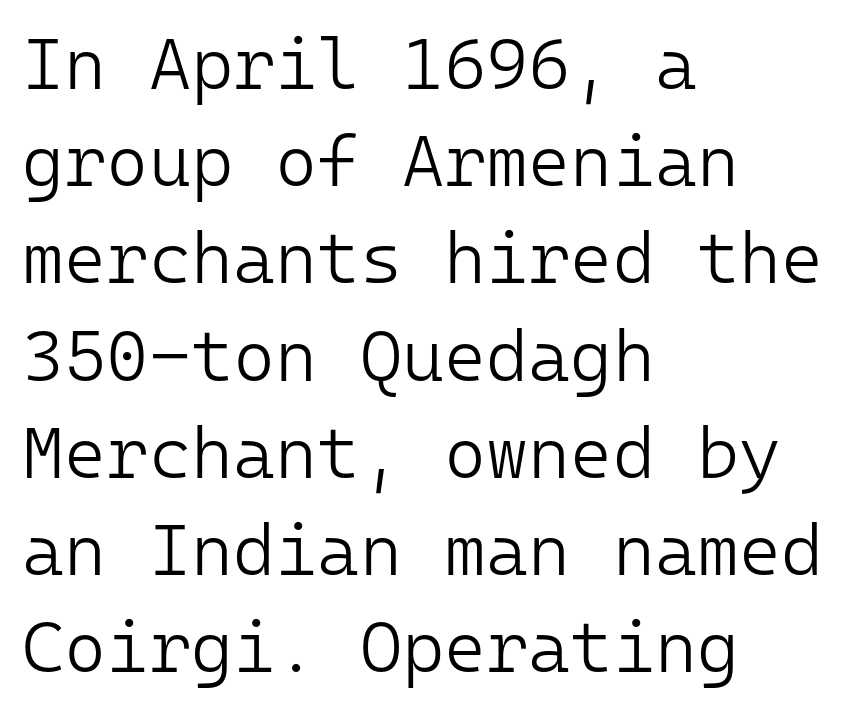
Q: Is the text bold? A: No.
Q: Is the text italic (slanted)? A: No, it is upright.
Q: Is the typeface a serif or a sans-serif typeface? A: Sans-serif.
Q: Is the text underlined? A: No.
Q: How is the paragraph aligned? A: Left-aligned.
Q: Is the spacing between letters normal or unusually wide? A: Normal.
Q: Is the spacing between lines tight, normal or loose? A: Normal.
Q: Width (condensed, normal, or wide)? A: Normal.
Q: Stroke contrast? A: Low.
Q: x-height? A: Medium.
Q: Monospaced? A: Yes.
